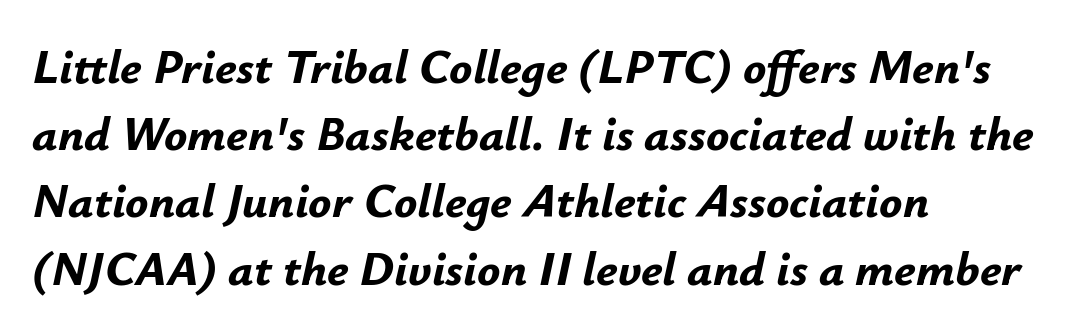
{"italic": "yes", "lean": "right", "slant_degrees": 12, "bold": "yes", "weight": "bold", "width": "normal", "stroke_contrast": "low", "x_height": "small", "monospaced": "no", "underline": "no", "align": "left", "line_spacing": "normal", "line_spacing_ratio": 1.4, "letter_spacing": "normal", "letter_spacing_em": 0.0, "glyph_px": 48}
